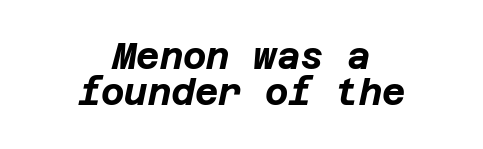
The image shows 36 px bold type, italic (leaning right); set centered, tight line spacing (1.0x), normal letter spacing, not underlined; low stroke contrast and a large x-height.
